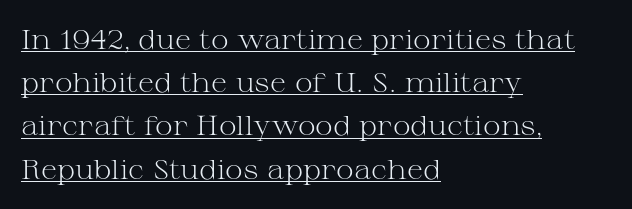
The image shows 27 px text type, upright; set left-aligned, normal line spacing (1.6x), normal letter spacing, underlined.
